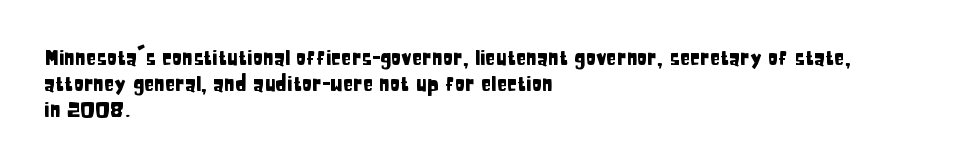
Underline: absent. This rendering uses left alignment, leaving the right contour irregular. A typesetter would mark this as roman, not italic. In terms of letterspacing, this is plain default setting.
